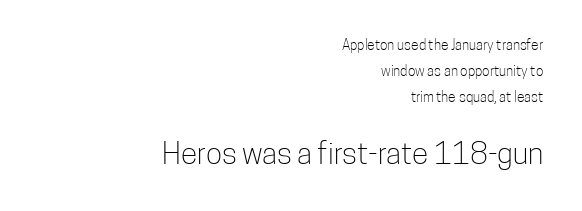
The image shows 30 px light, condensed sans-serif type, upright; set right-aligned, line spacing 1.85x, normal letter spacing, not underlined; the second (bottom) block is 2.14x larger; low stroke contrast and a medium x-height.
